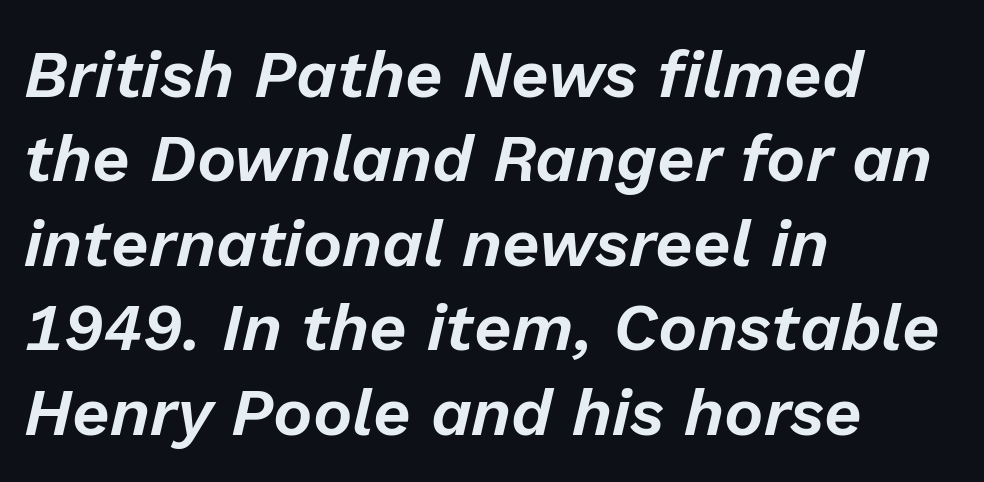
A typesetter would call this zero additional tracking. There's an unmistakable incline to the writing here. Layout note: lines flush left. Line spacing here is normal. Looks like regular typesetting: each glyph gets only the width it needs. Lines of text with bare space underneath.
